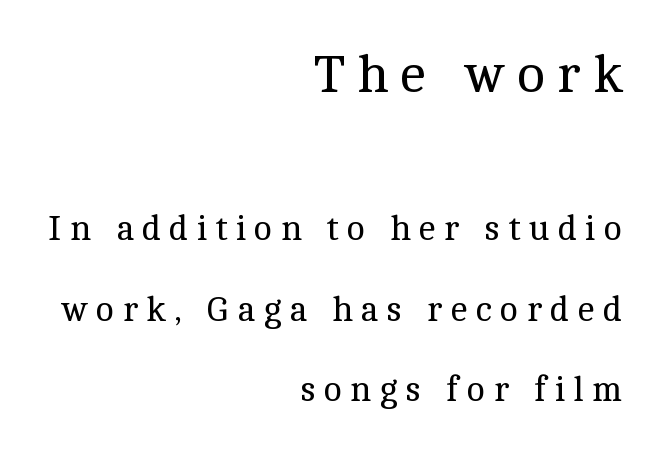
Stems here are at most as thick as an everyday book face. You could not count columns in this text — the font is proportionally spaced. The tracking jumps out immediately: characters are airy and widely separated. Note: larger setting up top, smaller setting below. Quick note: interline space is abundant.
